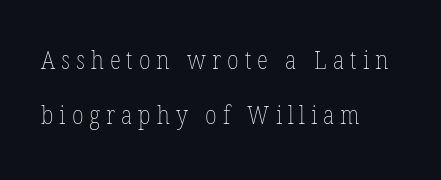
{"italic": "no", "bold": "no", "underline": "no", "align": "left", "line_spacing": "loose", "line_spacing_ratio": 2.13, "letter_spacing": "wide", "letter_spacing_em": 0.23, "glyph_px": 26}
